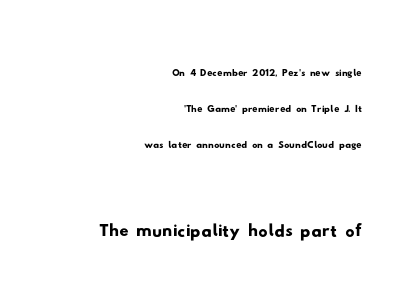
{"serif": "no", "width": "wide", "stroke_contrast": "low", "x_height": "small", "monospaced": "no", "underline": "no", "align": "right", "line_spacing": "normal", "line_spacing_ratio": 1.38, "letter_spacing": "normal", "letter_spacing_em": 0.0, "larger_block": "second", "size_ratio": 1.77, "glyph_px": 46}
